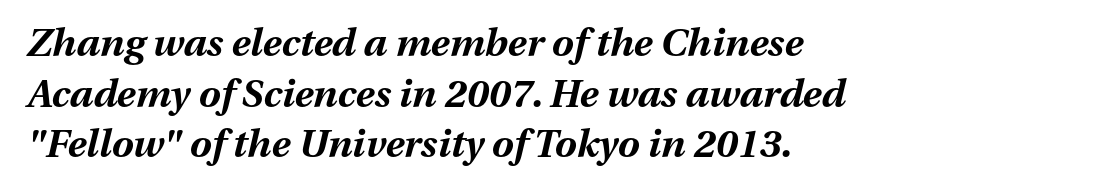
The image shows 39 px bold type, italic (leaning right); set left-aligned, normal line spacing (1.3x), normal letter spacing, not underlined; medium stroke contrast and a medium x-height.
